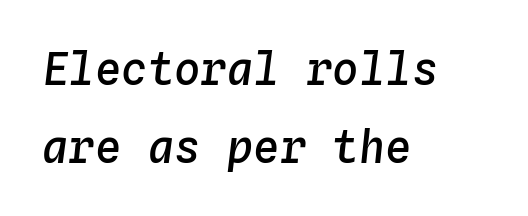
Q: Is the text bold? A: Semi-bold.
Q: Is the text italic (slanted)? A: Yes, it leans right by about 4 degrees.
Q: Is the text underlined? A: No.
Q: How is the paragraph aligned? A: Left-aligned.
Q: Is the spacing between letters normal or unusually wide? A: Normal.
Q: Width (condensed, normal, or wide)? A: Normal.
Q: Stroke contrast? A: Low.
Q: x-height? A: Medium.
Q: Monospaced? A: Yes.
